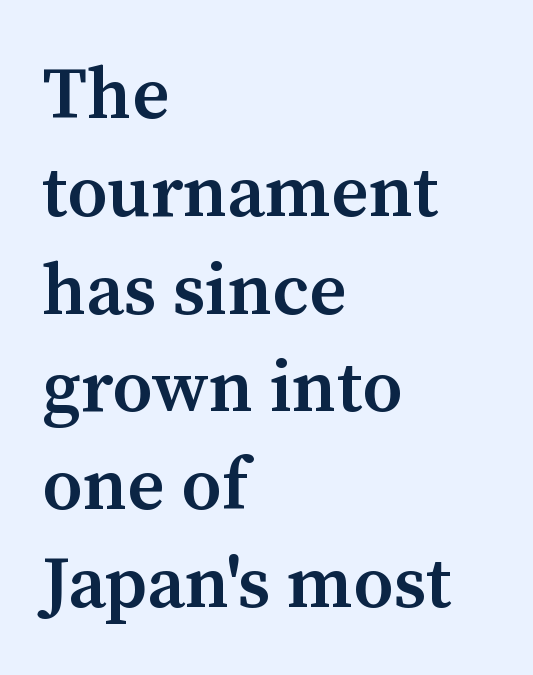
The typesetting leans somewhat heavy: a semibold. Typographically, this falls in the serif category. The string is rendered with underlining switched off. Typeset ragged right — the left edge is the straight one.
